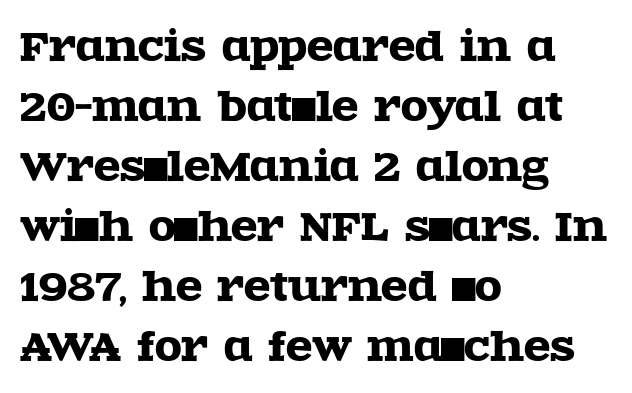
{"serif": "yes", "italic": "no", "width": "wide", "x_height": "large", "monospaced": "no", "underline": "no", "align": "left", "line_spacing": "normal", "line_spacing_ratio": 1.54, "letter_spacing": "normal", "letter_spacing_em": 0.0, "glyph_px": 39}
